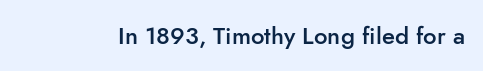
Quick note: underline off. Rendered with straight, roman letterforms. Each word holds together tightly as a unit, with standard inter-letter gaps. Slightly chunky letters — semibold, I'd say, not full bold.
